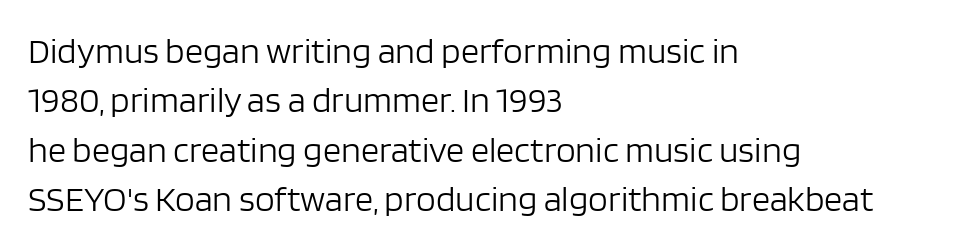
{"serif": "no", "italic": "no", "bold": "no", "weight": "light", "width": "normal", "stroke_contrast": "low", "x_height": "large", "monospaced": "no", "underline": "no", "align": "left", "line_spacing": "normal", "line_spacing_ratio": 1.37, "letter_spacing": "normal", "letter_spacing_em": 0.0, "glyph_px": 36}
